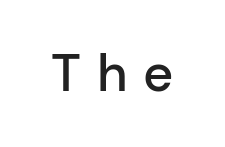
The image shows 52 px semibold sans-serif type, upright; set unusually wide letter spacing (+0.3 em), not underlined; low stroke contrast and a medium x-height.
